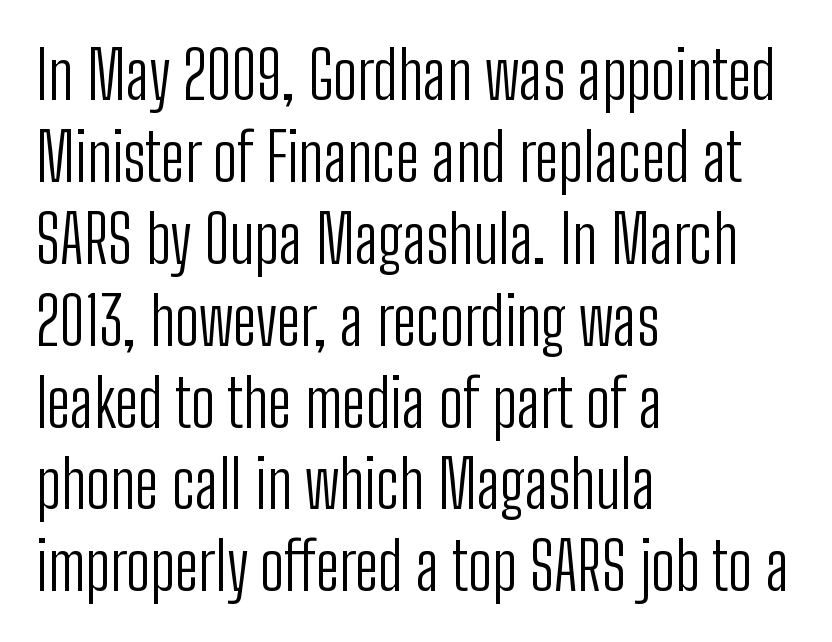
The image shows 65 px light, condensed sans-serif type, upright; set left-aligned, normal line spacing (1.26x), normal letter spacing, not underlined; low stroke contrast and a medium x-height.
